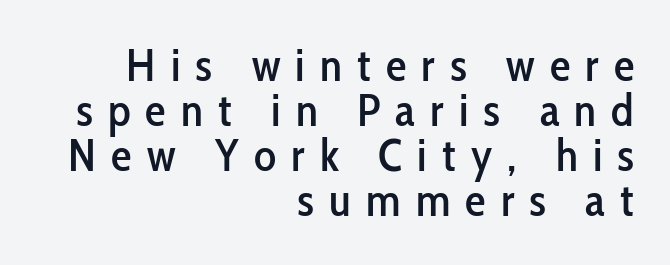
The image shows 46 px condensed sans-serif type, upright; set right-aligned, tight line spacing (0.98x), unusually wide letter spacing (+0.33 em), not underlined; low stroke contrast and a medium x-height.
